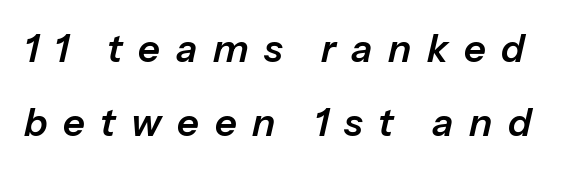
{"italic": "yes", "lean": "right", "slant_degrees": 13, "width": "normal", "stroke_contrast": "low", "x_height": "medium", "monospaced": "no", "underline": "no", "line_spacing": "loose", "line_spacing_ratio": 1.95, "letter_spacing": "wide", "letter_spacing_em": 0.41, "glyph_px": 38}
